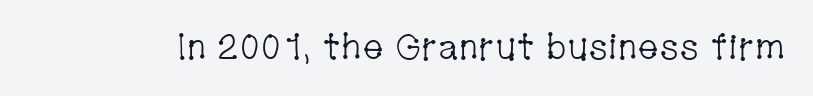
{"serif": "yes", "italic": "no", "bold": "no", "weight": "light", "width": "condensed", "stroke_contrast": "low", "x_height": "medium", "monospaced": "no", "underline": "no", "letter_spacing": "normal", "letter_spacing_em": 0.0, "glyph_px": 36}
